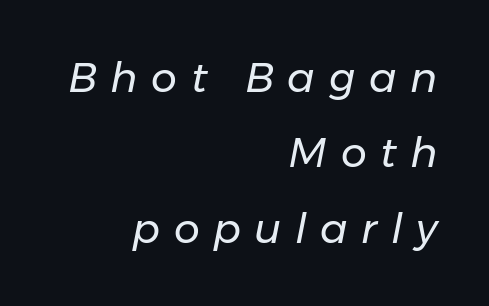
The paragraph has a hard right edge and a soft left edge. This sample has the flowing, uneven cadence of proportional lettering. Honestly, the letter spacing is so wide it's the main thing you notice. The lettering tilts uniformly, giving the passage an italic look.
